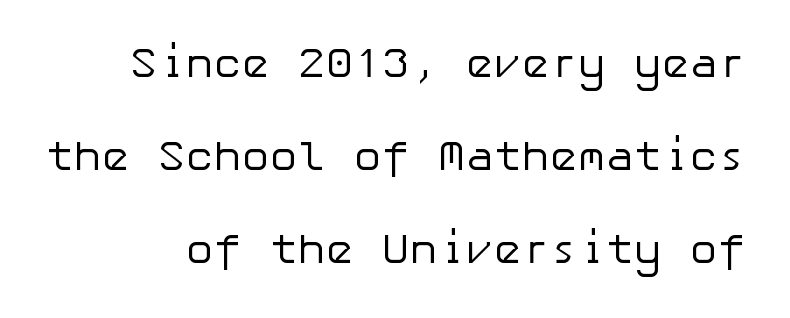
Q: Is the text bold? A: No.
Q: Is the text italic (slanted)? A: No, it is upright.
Q: Is the typeface a serif or a sans-serif typeface? A: Sans-serif.
Q: Is the text underlined? A: No.
Q: How is the paragraph aligned? A: Right-aligned.
Q: Is the spacing between letters normal or unusually wide? A: Normal.
Q: Is the spacing between lines tight, normal or loose? A: Loose.
Q: Width (condensed, normal, or wide)? A: Normal.
Q: Stroke contrast? A: Low.
Q: x-height? A: Medium.
